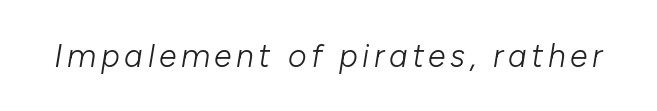
Q: Is the text bold? A: No.
Q: Is the text italic (slanted)? A: Yes, it leans right by about 10 degrees.
Q: Is the text underlined? A: No.
Q: Width (condensed, normal, or wide)? A: Normal.
Q: Stroke contrast? A: Low.
Q: x-height? A: Medium.
Q: Monospaced? A: No.
